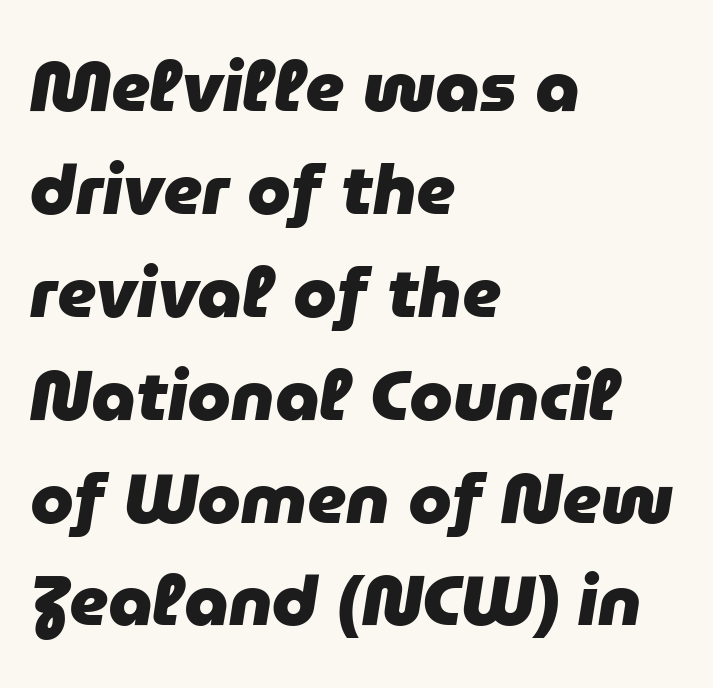
The image shows 70 px heavy type, italic (leaning right); set left-aligned, normal line spacing (1.47x), normal letter spacing, not underlined; low stroke contrast and a medium x-height.
